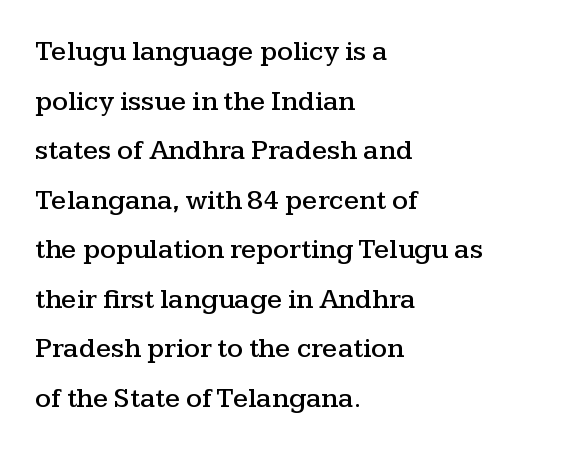
The image shows 28 px wide serif type, upright; set left-aligned, line spacing 1.77x, normal letter spacing, not underlined; medium stroke contrast and a medium x-height.
